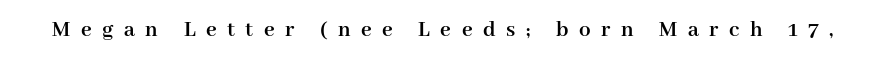
The image shows 23 px bold type, upright; set unusually wide letter spacing (+0.46 em), not underlined.
